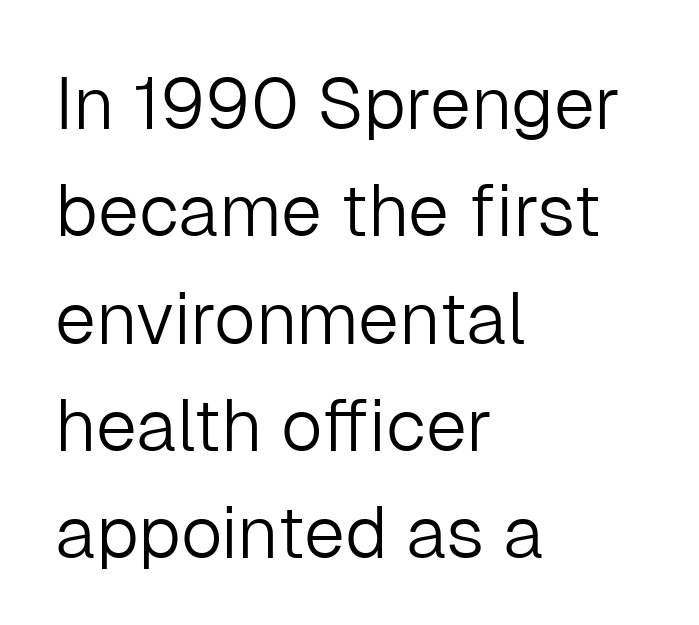
{"serif": "no", "italic": "no", "bold": "no", "weight": "light", "width": "normal", "stroke_contrast": "low", "x_height": "medium", "monospaced": "no", "underline": "no", "align": "left", "line_spacing": "normal", "line_spacing_ratio": 1.47, "letter_spacing": "normal", "letter_spacing_em": 0.0, "glyph_px": 73}
